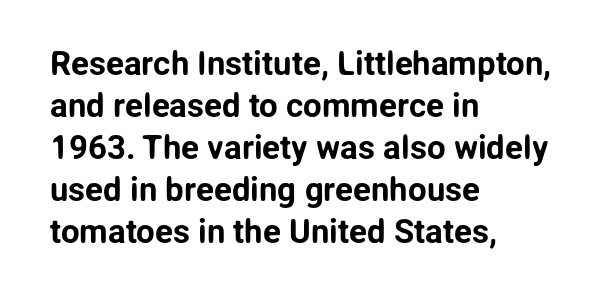
Q: Is the text italic (slanted)? A: No, it is upright.
Q: Is the typeface a serif or a sans-serif typeface? A: Sans-serif.
Q: Is the text underlined? A: No.
Q: How is the paragraph aligned? A: Left-aligned.
Q: Is the spacing between letters normal or unusually wide? A: Normal.
Q: Is the spacing between lines tight, normal or loose? A: Normal.
Q: Width (condensed, normal, or wide)? A: Normal.
Q: Stroke contrast? A: Low.
Q: x-height? A: Medium.
Q: Monospaced? A: No.
